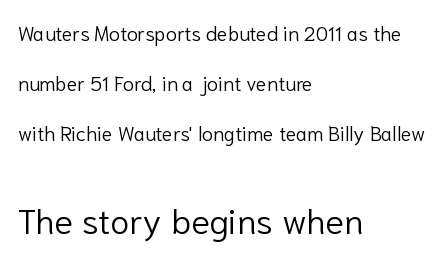
{"serif": "no", "italic": "no", "bold": "no", "weight": "light", "width": "normal", "stroke_contrast": "low", "x_height": "medium", "monospaced": "no", "underline": "no", "align": "left", "line_spacing": "loose", "line_spacing_ratio": 2.49, "letter_spacing": "normal", "letter_spacing_em": 0.0, "larger_block": "second", "size_ratio": 1.75, "glyph_px": 35}
